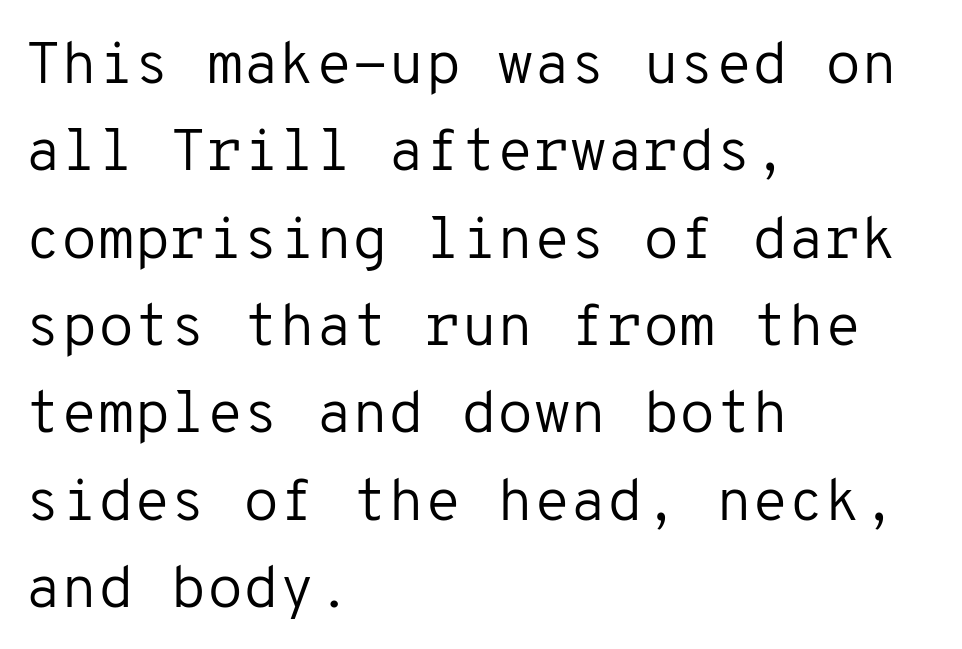
{"serif": "no", "italic": "no", "bold": "no", "weight": "regular", "width": "normal", "stroke_contrast": "low", "x_height": "medium", "monospaced": "yes", "underline": "no", "align": "left", "line_spacing": "normal", "line_spacing_ratio": 1.48, "letter_spacing": "normal", "letter_spacing_em": 0.0, "glyph_px": 59}
